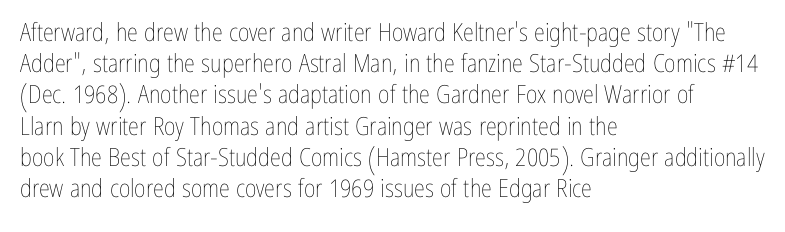
Spacing between characters is what you'd get straight out of the box. Ordinary non-slanted type is in use. The compositor pushed each line to the left boundary. Rows of type keep a routine distance in the vertical direction.
